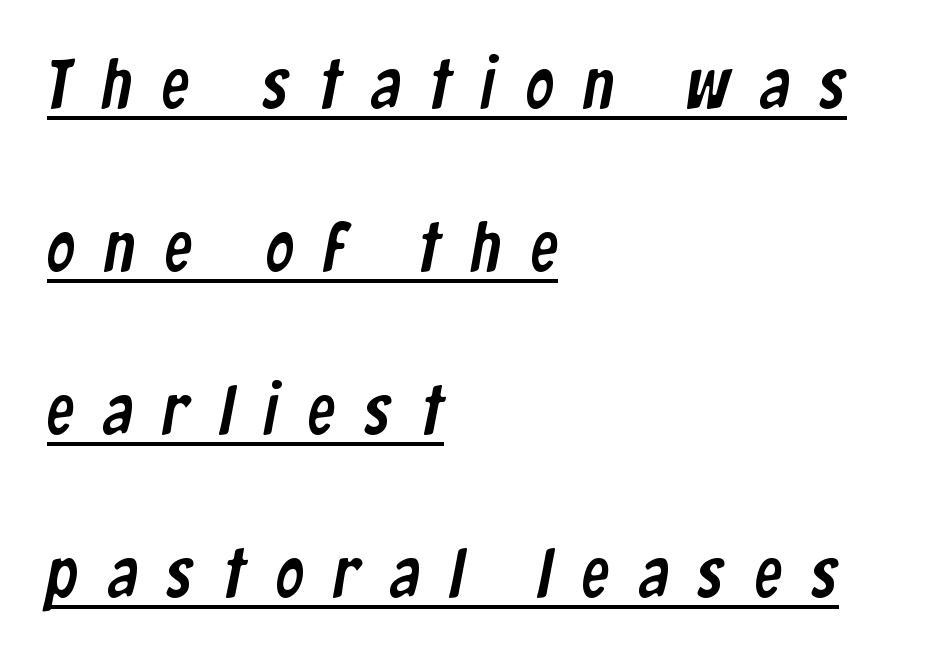
The image shows 70 px condensed sans-serif type; set left-aligned, loose line spacing (2.33x), unusually wide letter spacing (+0.43 em), underlined; low stroke contrast and a medium x-height.
